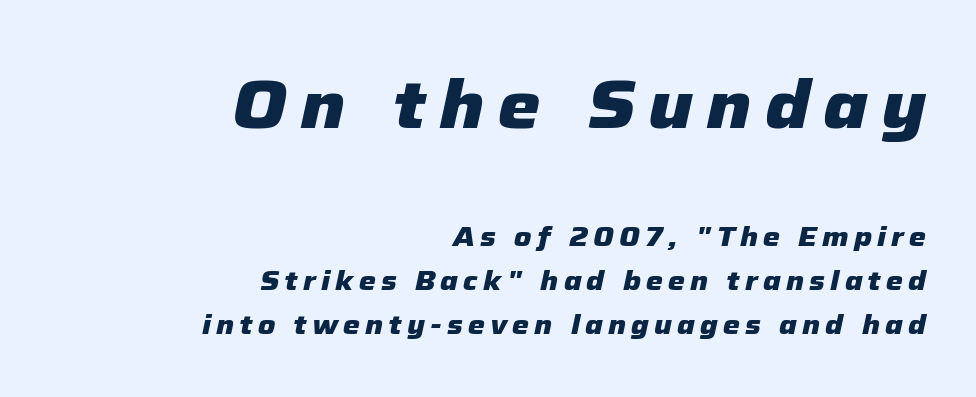
Q: Is the text bold? A: Yes.
Q: Is the text italic (slanted)? A: Yes, it leans right by about 12 degrees.
Q: Is the text underlined? A: No.
Q: How is the paragraph aligned? A: Right-aligned.
Q: Is the spacing between lines tight, normal or loose? A: Normal.
Q: Which block of text is set in a larger size, the first (top) or the second (bottom)? A: The first (top) one.
Q: Width (condensed, normal, or wide)? A: Normal.
Q: Stroke contrast? A: Low.
Q: x-height? A: Medium.
Q: Monospaced? A: No.
